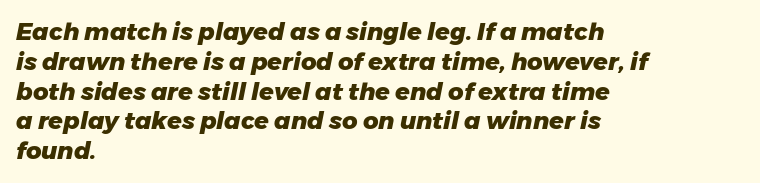
{"italic": "yes", "lean": "right", "slant_degrees": 11, "bold": "yes", "underline": "no", "align": "left", "line_spacing_ratio": 1.24, "letter_spacing": "normal", "letter_spacing_em": 0.0, "glyph_px": 24}
